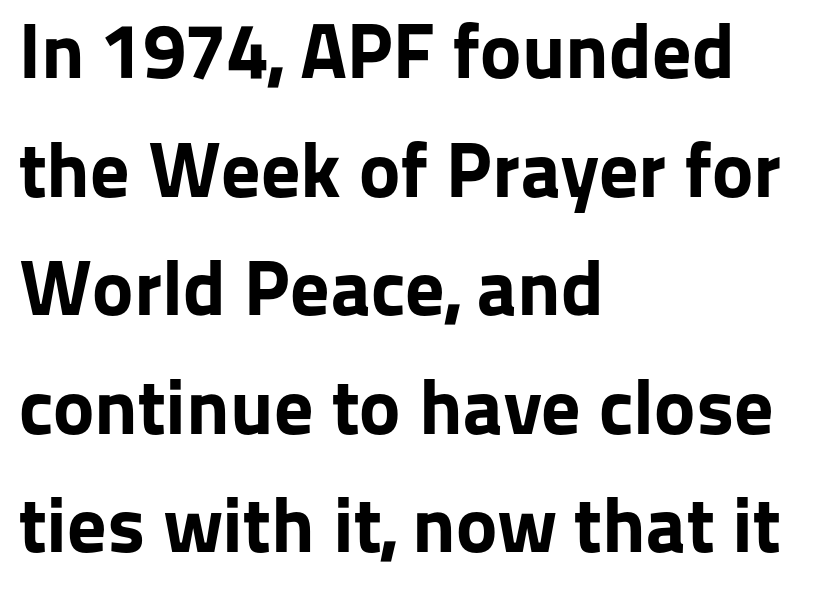
{"serif": "no", "italic": "no", "bold": "yes", "weight": "bold", "width": "normal", "stroke_contrast": "low", "x_height": "medium", "monospaced": "no", "underline": "no", "align": "left", "line_spacing": "normal", "line_spacing_ratio": 1.52, "letter_spacing": "normal", "letter_spacing_em": 0.0, "glyph_px": 78}
